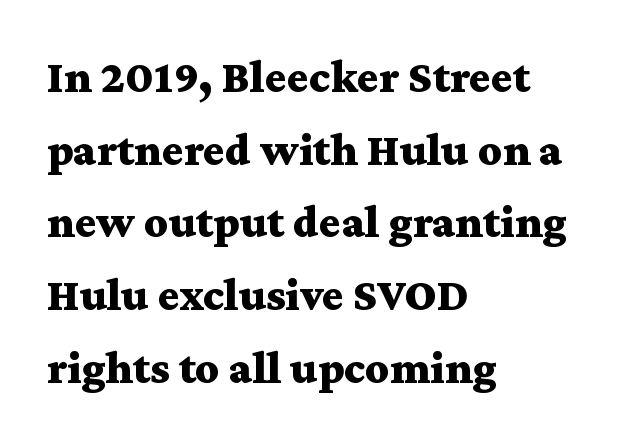
Q: Is the text bold? A: Yes.
Q: Is the text italic (slanted)? A: No, it is upright.
Q: Is the typeface a serif or a sans-serif typeface? A: Serif.
Q: Is the text underlined? A: No.
Q: How is the paragraph aligned? A: Left-aligned.
Q: Is the spacing between letters normal or unusually wide? A: Normal.
Q: Is the spacing between lines tight, normal or loose? A: Normal.
Q: Width (condensed, normal, or wide)? A: Wide.
Q: Stroke contrast? A: Medium.
Q: x-height? A: Medium.
Q: Monospaced? A: No.
